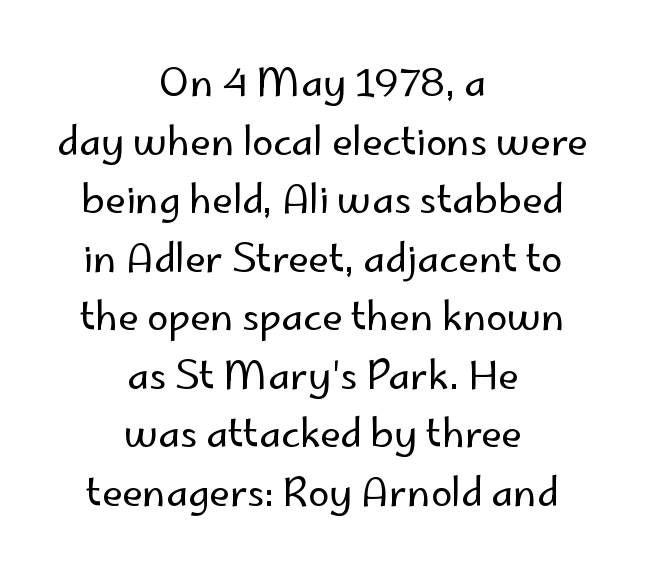
{"serif": "no", "italic": "no", "bold": "no", "weight": "regular", "width": "normal", "stroke_contrast": "low", "x_height": "small", "monospaced": "no", "underline": "no", "align": "center", "line_spacing": "normal", "line_spacing_ratio": 1.54, "letter_spacing": "normal", "letter_spacing_em": 0.0, "glyph_px": 38}
